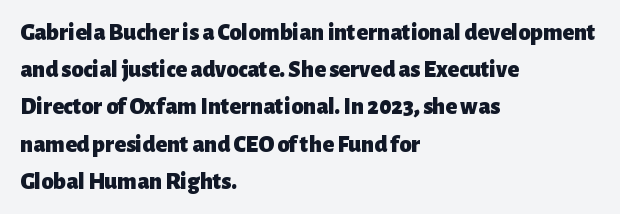
Q: Is the text bold? A: Yes.
Q: Is the text italic (slanted)? A: No, it is upright.
Q: Is the text underlined? A: No.
Q: How is the paragraph aligned? A: Left-aligned.
Q: Is the spacing between letters normal or unusually wide? A: Normal.
Q: Is the spacing between lines tight, normal or loose? A: Normal.
